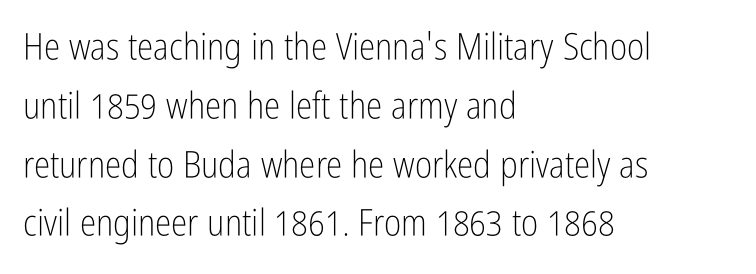
The image shows 37 px light, condensed sans-serif type, upright; set left-aligned, normal line spacing (1.59x), normal letter spacing, not underlined; low stroke contrast and a medium x-height.
